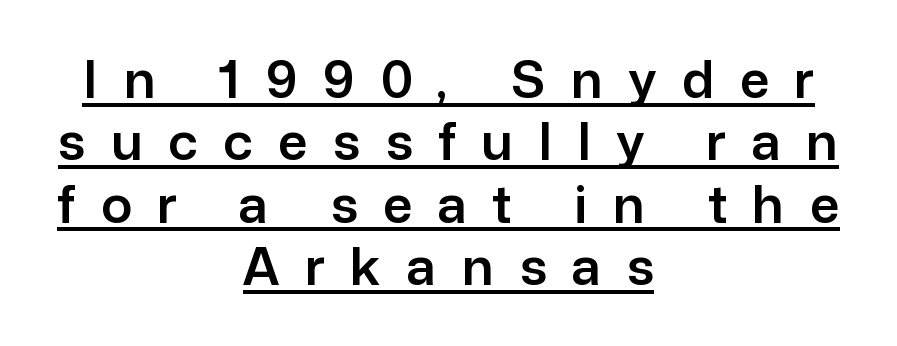
{"serif": "no", "italic": "no", "width": "normal", "stroke_contrast": "low", "x_height": "medium", "monospaced": "no", "underline": "yes", "align": "center", "line_spacing_ratio": 1.2, "letter_spacing": "wide", "letter_spacing_em": 0.49, "glyph_px": 52}
